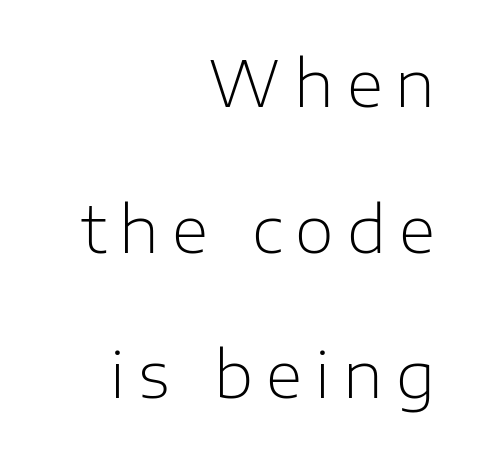
The image shows 63 px light sans-serif type, upright; set right-aligned, loose line spacing (2.31x), unusually wide letter spacing (+0.21 em), not underlined; low stroke contrast and a medium x-height.
